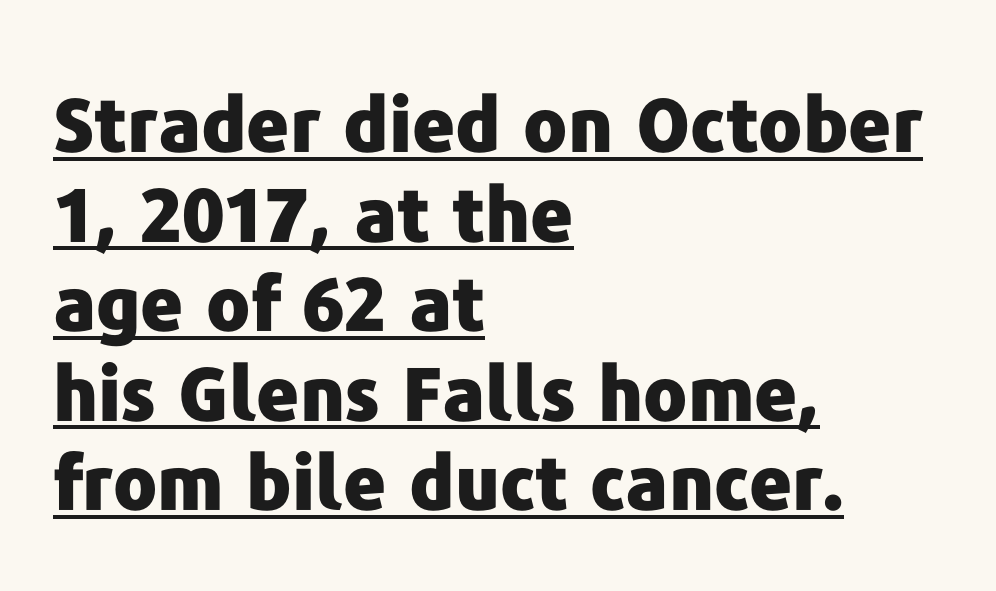
Q: Is the text bold? A: Yes.
Q: Is the text italic (slanted)? A: No, it is upright.
Q: Is the typeface a serif or a sans-serif typeface? A: Sans-serif.
Q: Is the text underlined? A: Yes.
Q: How is the paragraph aligned? A: Left-aligned.
Q: Is the spacing between letters normal or unusually wide? A: Normal.
Q: Width (condensed, normal, or wide)? A: Normal.
Q: Stroke contrast? A: Low.
Q: x-height? A: Medium.
Q: Monospaced? A: No.
